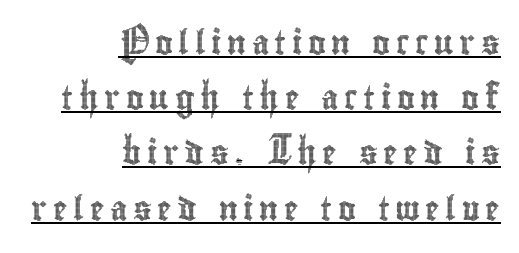
Notice how the stems are strictly vertical — no italics here. These lines have a slow, spaced-out rhythm from letter to letter. Is there much room between lines? Yes — plenty of vertical air separates them. The compositor pushed each line to the right boundary. Check the space under the baseline: a stroke is drawn there.
